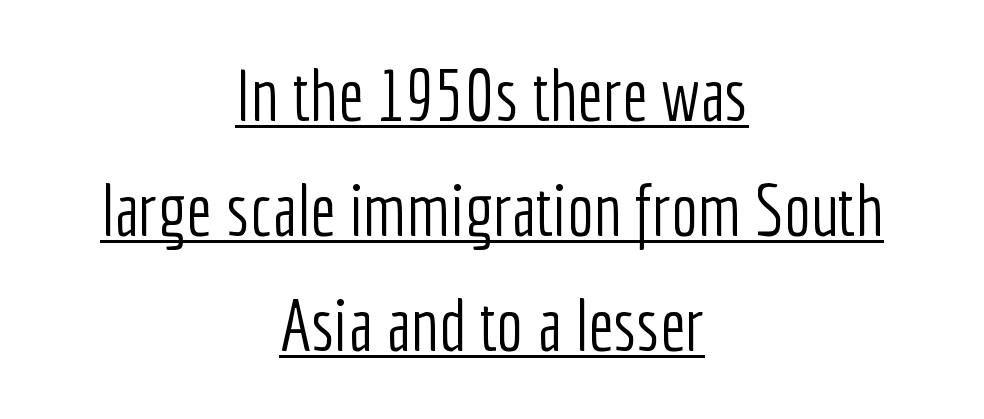
Q: Is the text bold? A: No.
Q: Is the text italic (slanted)? A: No, it is upright.
Q: Is the typeface a serif or a sans-serif typeface? A: Sans-serif.
Q: Is the text underlined? A: Yes.
Q: How is the paragraph aligned? A: Centered.
Q: Is the spacing between letters normal or unusually wide? A: Normal.
Q: Is the spacing between lines tight, normal or loose? A: Normal.
Q: Width (condensed, normal, or wide)? A: Condensed.
Q: Stroke contrast? A: Low.
Q: x-height? A: Medium.
Q: Monospaced? A: No.
